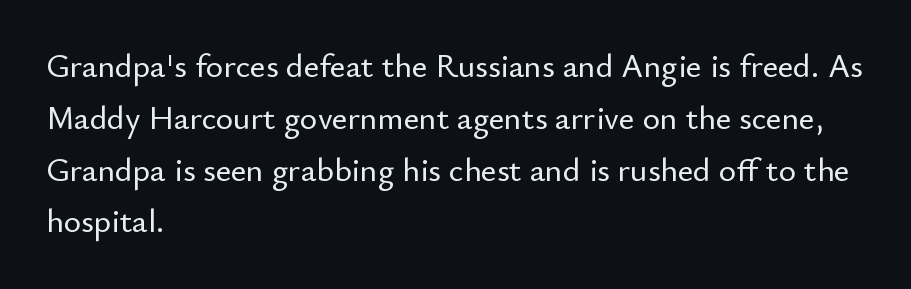
Spacing between characters is what you'd get straight out of the box. Here the designer chose a conventional face with non-uniform glyph widths. Rendered with straight, roman letterforms. This block has exactly the height ordinary leading produces. A sans-serif font was chosen for this passage. Caption: multi-line text, flush left, ragged right.
